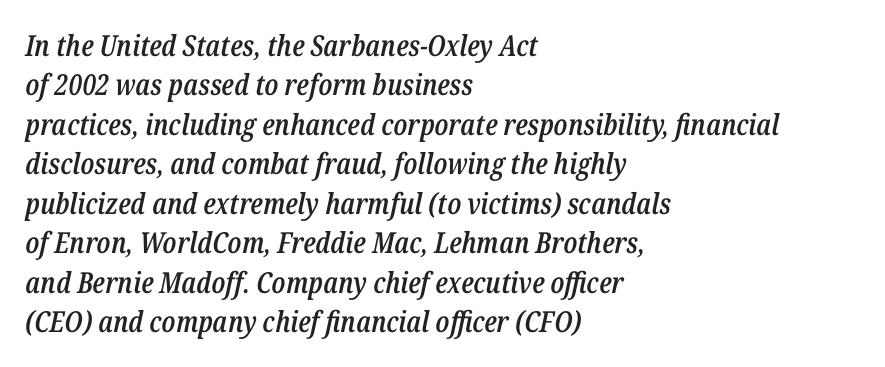
Anything drawn beneath the words? Only blank space. Proportional: the letters do not fall into vertical columns. What weight is shown? A semibold, between regular and bold. Rendered with sloped, italic letterforms.
